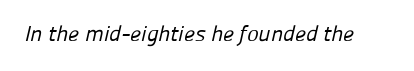
Q: Is the text bold? A: No.
Q: Is the text underlined? A: No.
Q: Is the spacing between letters normal or unusually wide? A: Normal.
